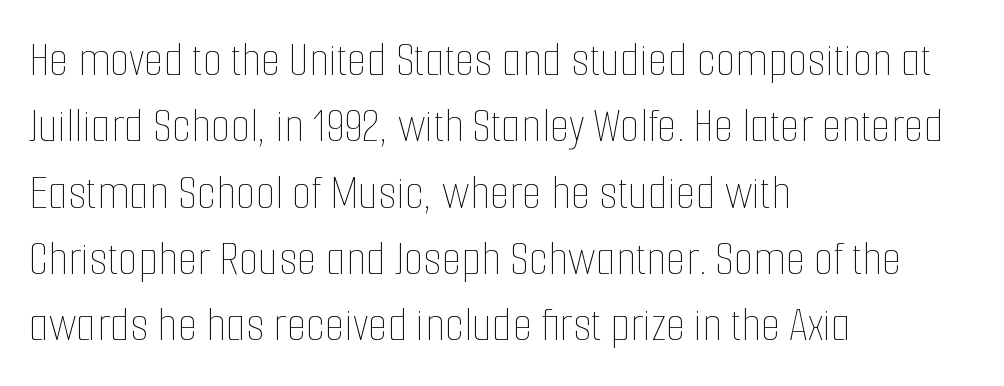
Q: Is the text bold? A: No.
Q: Is the text italic (slanted)? A: No, it is upright.
Q: Is the text underlined? A: No.
Q: How is the paragraph aligned? A: Left-aligned.
Q: Is the spacing between letters normal or unusually wide? A: Normal.
Q: Is the spacing between lines tight, normal or loose? A: Normal.
Q: Width (condensed, normal, or wide)? A: Condensed.
Q: Stroke contrast? A: Low.
Q: x-height? A: Medium.
Q: Monospaced? A: No.
